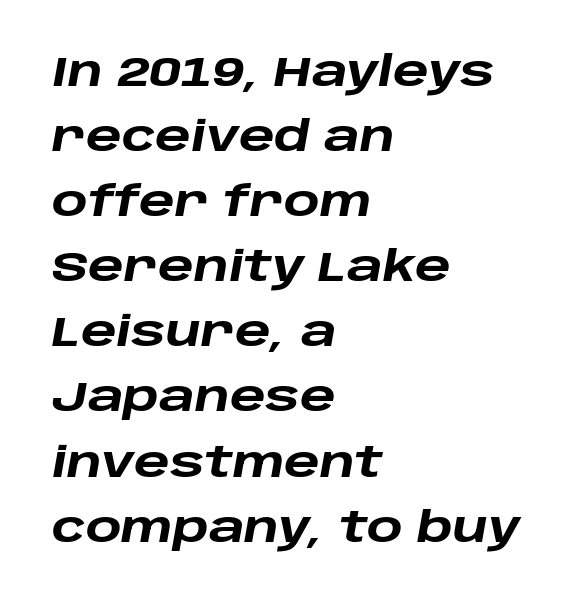
Q: Is the text bold? A: Yes.
Q: Is the text italic (slanted)? A: Yes, it leans right by about 10 degrees.
Q: Is the text underlined? A: No.
Q: How is the paragraph aligned? A: Left-aligned.
Q: Is the spacing between letters normal or unusually wide? A: Normal.
Q: Is the spacing between lines tight, normal or loose? A: Normal.
Q: Width (condensed, normal, or wide)? A: Wide.
Q: Stroke contrast? A: Low.
Q: x-height? A: Large.
Q: Monospaced? A: No.
